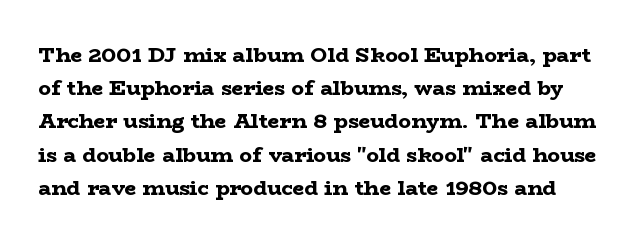
{"italic": "no", "bold": "yes", "underline": "no", "line_spacing": "normal", "line_spacing_ratio": 1.58, "letter_spacing": "normal", "letter_spacing_em": 0.0, "glyph_px": 21}
